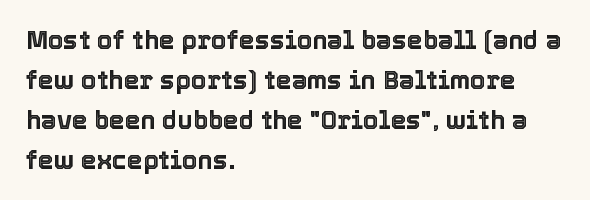
The image shows 25 px text type, upright; set left-aligned, normal line spacing (1.6x), normal letter spacing, not underlined.
